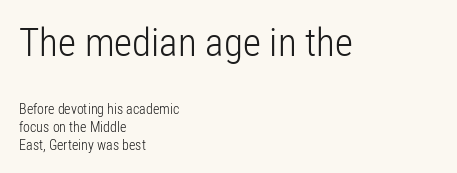
Heft: none added — not bold. Note the varied advance widths — an 'i' is clearly narrower than an 'm'. Clear beneath every line of the passage. Does the copy run flush right? No — it runs flush left.
